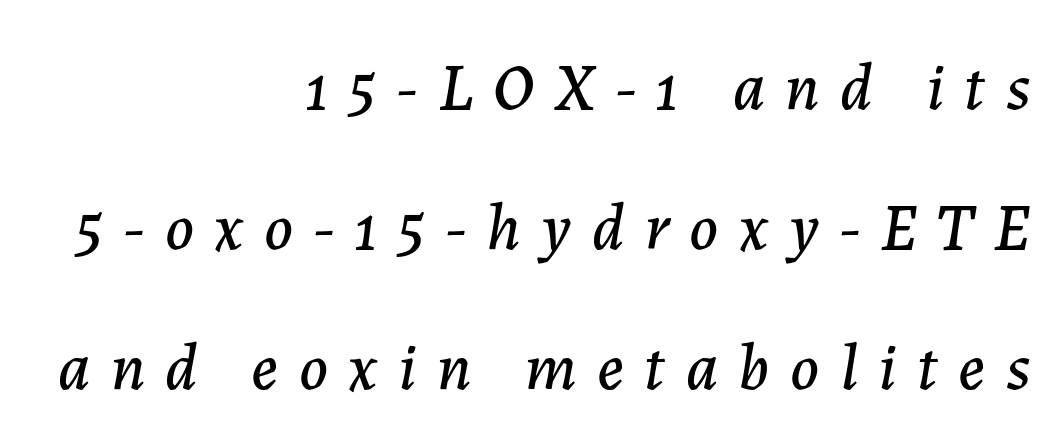
The image shows 66 px text type, italic (leaning right); set right-aligned, loose line spacing (2.12x), unusually wide letter spacing (+0.31 em), not underlined; low stroke contrast and a medium x-height.
